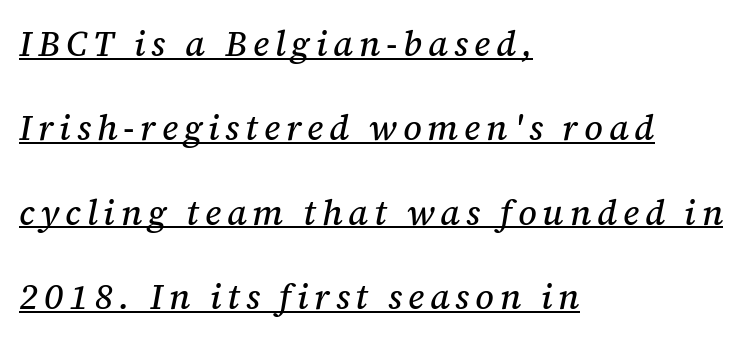
The image shows 35 px serif type, italic (leaning right); set left-aligned, loose line spacing (2.41x), underlined; medium stroke contrast and a medium x-height.
